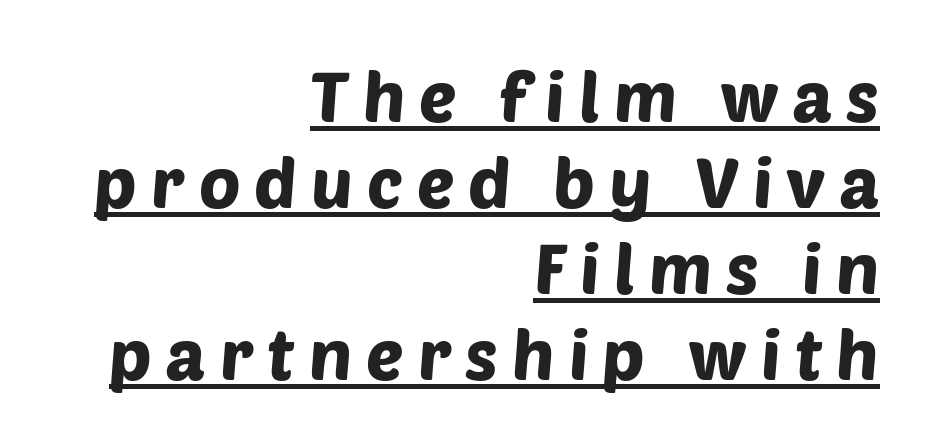
The image shows 70 px sans-serif type; set right-aligned, line spacing 1.23x, unusually wide letter spacing (+0.2 em), underlined; low stroke contrast and a large x-height.
